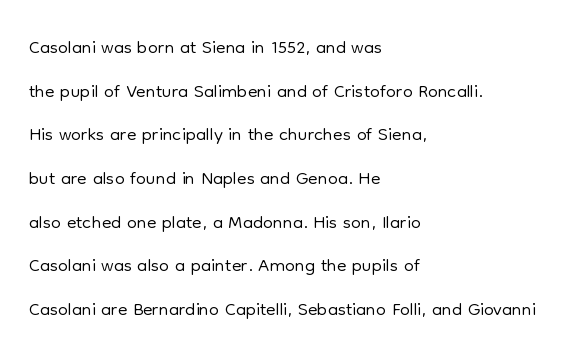
{"serif": "no", "italic": "no", "bold": "no", "weight": "light", "width": "normal", "stroke_contrast": "low", "x_height": "medium", "monospaced": "no", "underline": "no", "align": "left", "line_spacing": "normal", "line_spacing_ratio": 1.56, "letter_spacing": "normal", "letter_spacing_em": 0.0, "glyph_px": 28}
